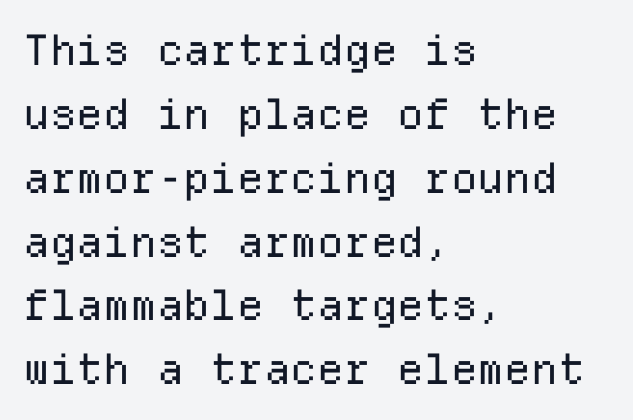
The foot of each line stays bare and open. Nope, no serifs anywhere on these letters. Is the block centered? No — it sits flush against the left margin. The passage shown is typed in a monospace face where columns stay perfectly aligned. Each new line begins a customary step beneath the previous one. The passage shown has conventional tracking throughout.
